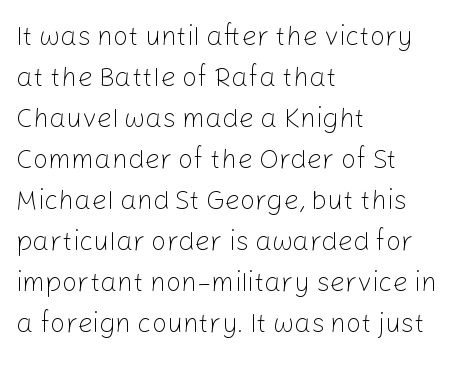
The image shows 27 px text type, upright; set left-aligned, normal line spacing (1.52x), normal letter spacing, not underlined.
